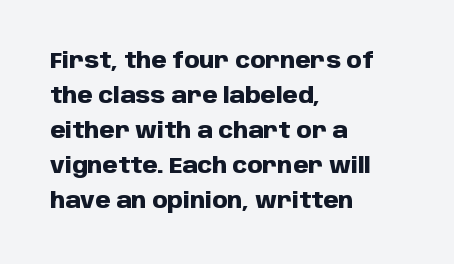
Horizontal bands of white between lines are of average thickness. The rendering keeps characters at their native spacing. Line beginnings align vertically; line endings do not. The font is running at its bold setting. No italicization has been applied; the sample stays upright.
